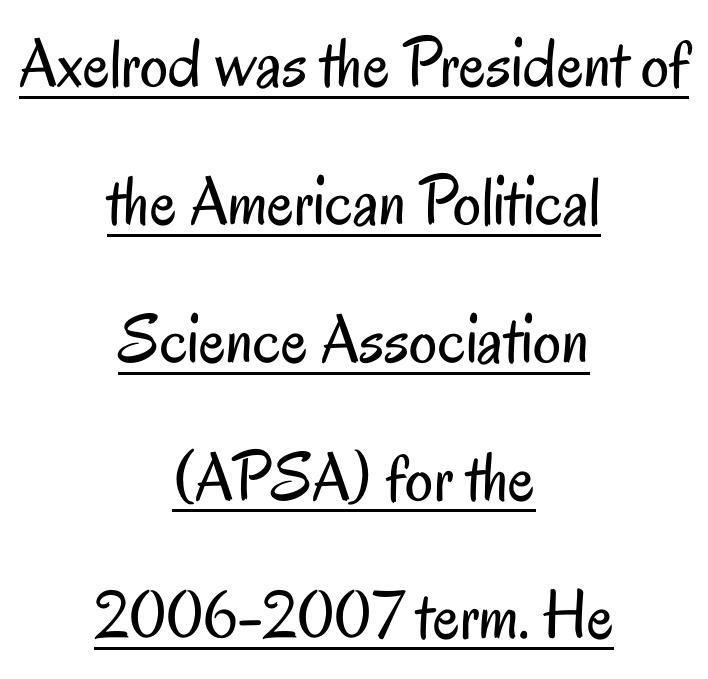
The letters advance in unequal steps, a hallmark of proportional type. What kind of face is this? One without serifs — a sans. Casual observation: everything's sitting right in the middle. This rendering features underlined lettering. Stems and bowls with no extra thickness — not bold.
